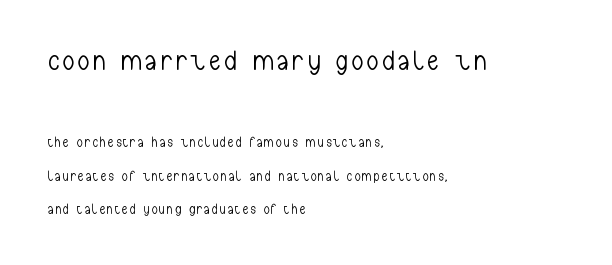
Q: Is the text bold? A: No.
Q: Is the text italic (slanted)? A: No, it is upright.
Q: Is the typeface a serif or a sans-serif typeface? A: Sans-serif.
Q: Is the text underlined? A: No.
Q: How is the paragraph aligned? A: Left-aligned.
Q: Is the spacing between lines tight, normal or loose? A: Loose.
Q: Which block of text is set in a larger size, the first (top) or the second (bottom)? A: The first (top) one.
Q: Width (condensed, normal, or wide)? A: Condensed.
Q: Stroke contrast? A: Low.
Q: x-height? A: Medium.
Q: Monospaced? A: No.
